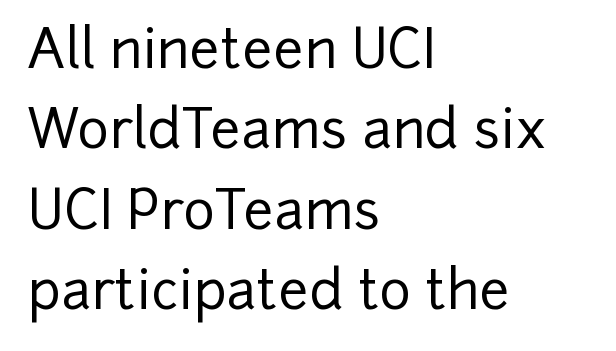
Q: Is the text italic (slanted)? A: No, it is upright.
Q: Is the typeface a serif or a sans-serif typeface? A: Sans-serif.
Q: Is the text underlined? A: No.
Q: How is the paragraph aligned? A: Left-aligned.
Q: Is the spacing between letters normal or unusually wide? A: Normal.
Q: Is the spacing between lines tight, normal or loose? A: Normal.
Q: Width (condensed, normal, or wide)? A: Normal.
Q: Stroke contrast? A: Low.
Q: x-height? A: Medium.
Q: Monospaced? A: No.
